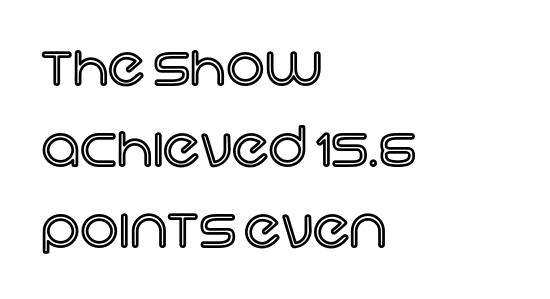
The image shows 54 px text type, upright; set left-aligned, normal line spacing (1.5x), normal letter spacing, not underlined; a large x-height.
